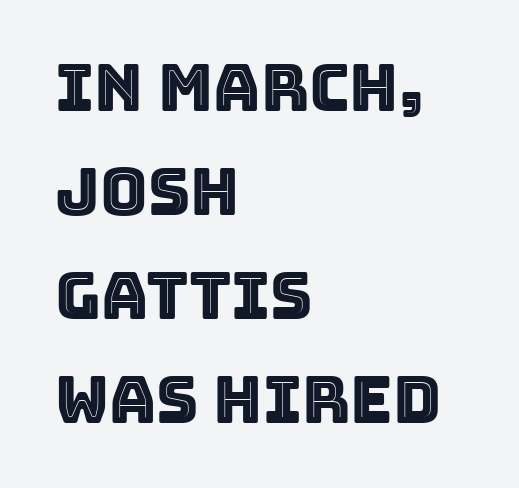
Descenders are the only things crossing below the line. Where is the straight margin? On the left. The rendering uses natural spacing where letterforms have individual widths. Letter spacing: default. Posture: straight, roman, zero tilt. This block has exactly the height ordinary leading produces.
